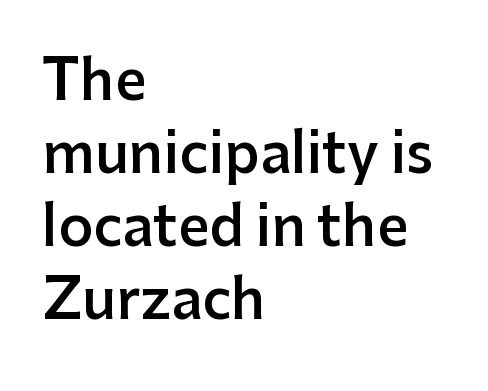
Is there much room between lines? A standard amount, neither cramped nor airy. Characters follow at the spacing the type designer built in. Italic: no, the glyphs are upright roman. The area under the type is left untouched. Bold? Not quite — semibold, heavier than regular but stopping short. Note: no serifs on the glyphs.
